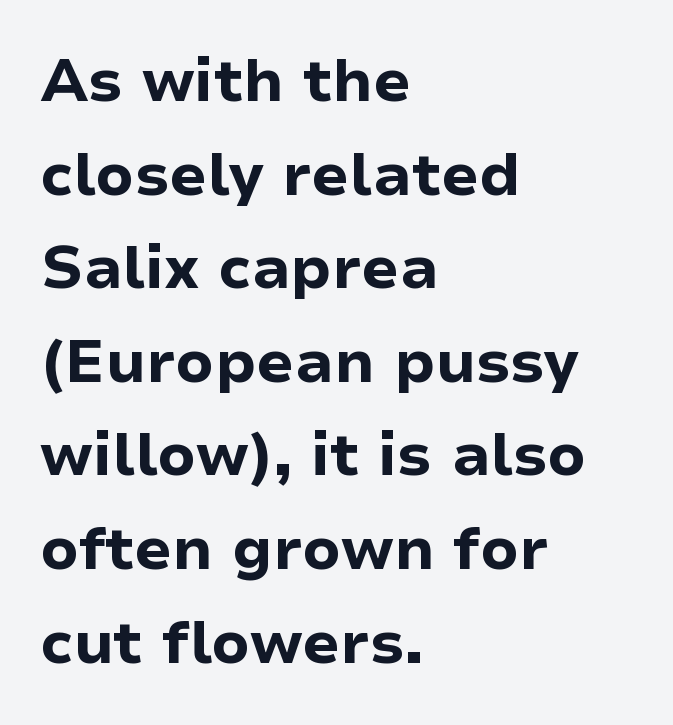
The image shows 60 px bold sans-serif type, upright; set left-aligned, normal line spacing (1.56x), normal letter spacing, not underlined; low stroke contrast and a medium x-height.
